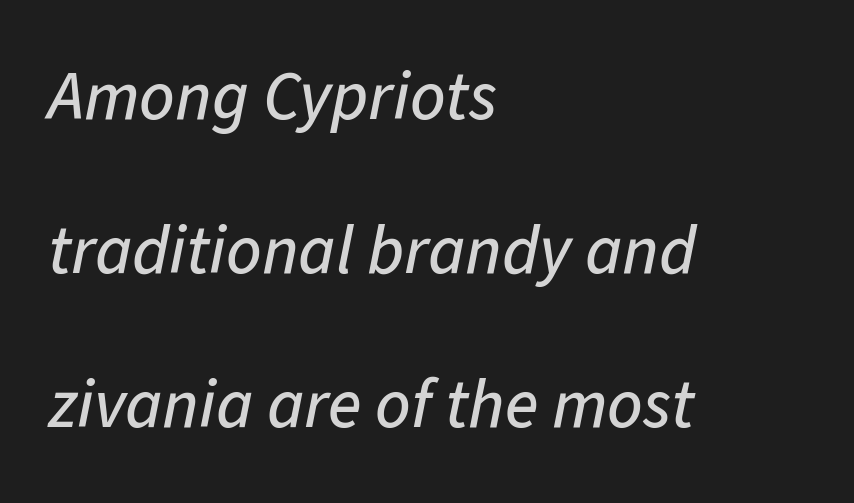
{"italic": "yes", "lean": "right", "slant_degrees": 11, "width": "normal", "stroke_contrast": "low", "x_height": "medium", "monospaced": "no", "underline": "no", "align": "left", "line_spacing": "loose", "line_spacing_ratio": 2.23, "letter_spacing": "normal", "letter_spacing_em": 0.0, "glyph_px": 69}
